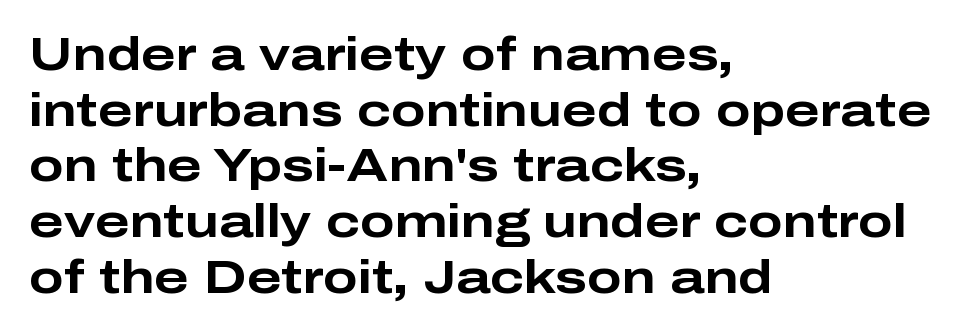
Q: Is the text bold? A: Yes.
Q: Is the text italic (slanted)? A: No, it is upright.
Q: Is the typeface a serif or a sans-serif typeface? A: Sans-serif.
Q: Is the text underlined? A: No.
Q: How is the paragraph aligned? A: Left-aligned.
Q: Is the spacing between letters normal or unusually wide? A: Normal.
Q: Width (condensed, normal, or wide)? A: Wide.
Q: Stroke contrast? A: Low.
Q: x-height? A: Medium.
Q: Monospaced? A: No.
